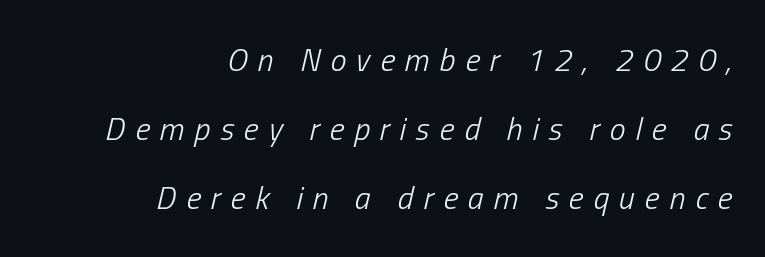
{"italic": "yes", "lean": "right", "slant_degrees": 13, "bold": "no", "weight": "light", "width": "condensed", "stroke_contrast": "low", "x_height": "medium", "monospaced": "no", "underline": "no", "align": "right", "line_spacing": "loose", "line_spacing_ratio": 2.16, "letter_spacing": "wide", "letter_spacing_em": 0.31, "glyph_px": 32}
